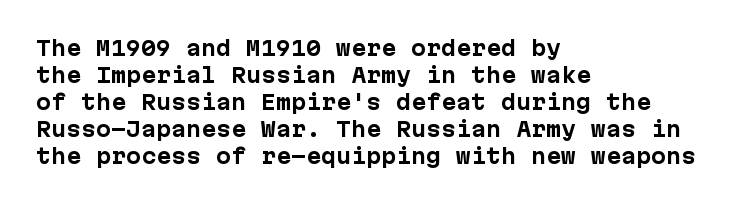
Q: Is the text bold? A: Yes.
Q: Is the text italic (slanted)? A: No, it is upright.
Q: Is the text underlined? A: No.
Q: How is the paragraph aligned? A: Left-aligned.
Q: Is the spacing between letters normal or unusually wide? A: Normal.
Q: Is the spacing between lines tight, normal or loose? A: Normal.
